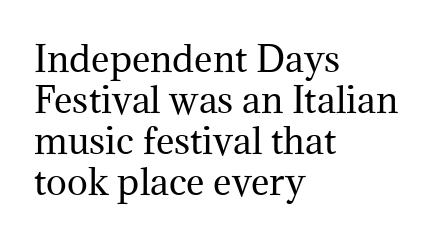
{"serif": "yes", "italic": "no", "bold": "no", "weight": "regular", "width": "normal", "stroke_contrast": "medium", "x_height": "medium", "monospaced": "no", "underline": "no", "align": "left", "line_spacing_ratio": 1.17, "letter_spacing": "normal", "letter_spacing_em": 0.0, "glyph_px": 35}
